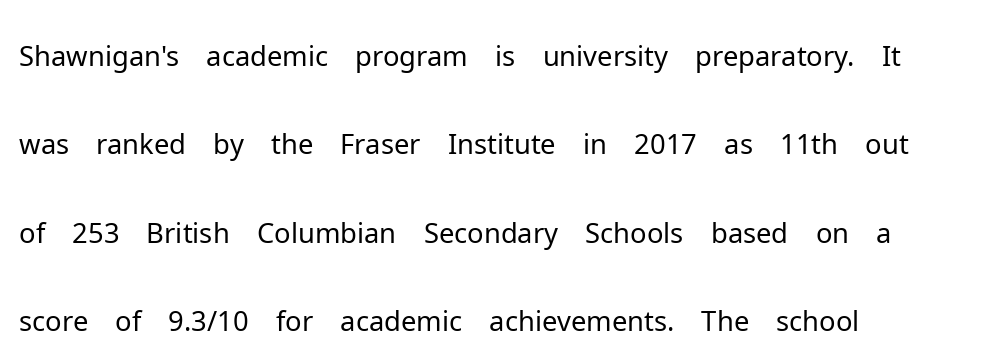
{"serif": "no", "italic": "no", "bold": "no", "weight": "light", "width": "normal", "stroke_contrast": "low", "x_height": "medium", "monospaced": "no", "underline": "no", "align": "left", "line_spacing": "normal", "line_spacing_ratio": 1.58, "letter_spacing": "normal", "letter_spacing_em": 0.0, "glyph_px": 56}
